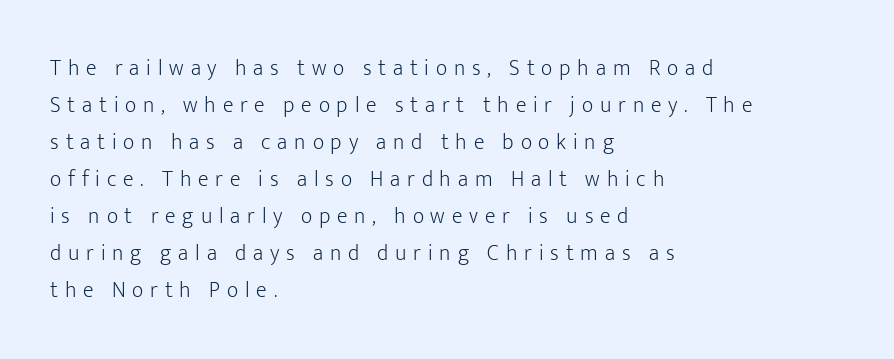
A typesetter would mark this as roman, not italic. The passage shown stacks its lines at a standard gap. The lines in this sample share a left origin and differ only in where they stop. The baseline area is clear.
